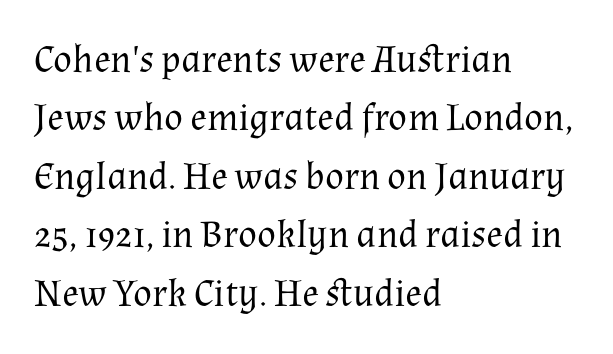
This rendering uses left alignment, leaving the right contour irregular. Weight: regular or lighter. Note: serifs present on the glyphs. Style check: upright. Descenders are the only things crossing below the line.
